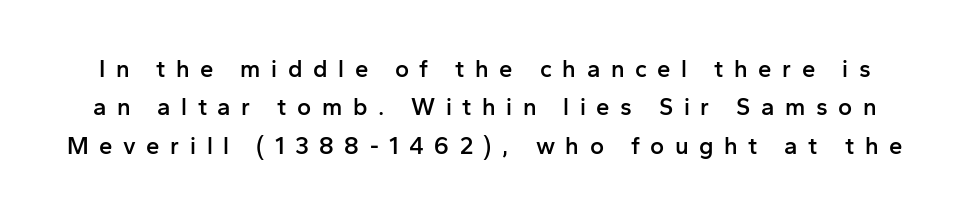
The image shows 24 px text type, upright; set normal line spacing (1.6x), unusually wide letter spacing (+0.44 em), not underlined.
